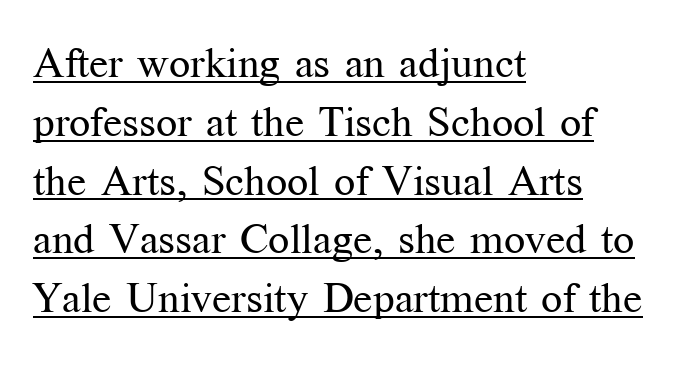
This rendering features underlined lettering. Here the designer chose a conventional face with non-uniform glyph widths. Leftover space on each line is placed entirely after the last word. Stems and bowls with no extra thickness — not bold. The passage shown stacks its lines at a standard gap. Every character sits straight up, as roman type does.
